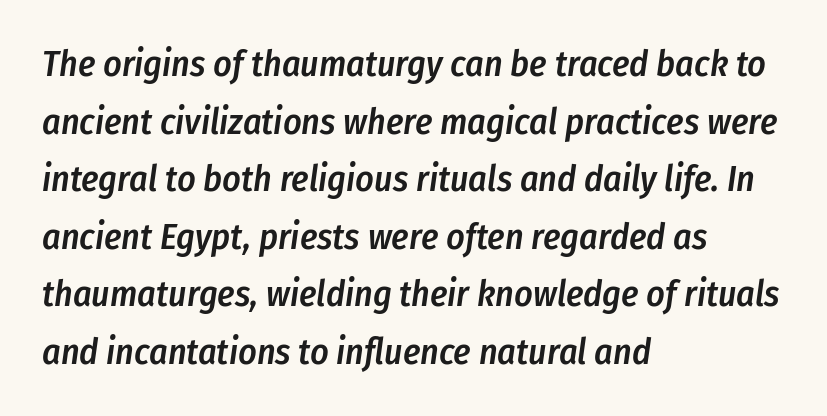
Q: Is the text bold? A: Semi-bold.
Q: Is the text italic (slanted)? A: Yes, it leans right by about 8 degrees.
Q: Is the text underlined? A: No.
Q: How is the paragraph aligned? A: Left-aligned.
Q: Is the spacing between letters normal or unusually wide? A: Normal.
Q: Is the spacing between lines tight, normal or loose? A: Normal.
Q: Width (condensed, normal, or wide)? A: Condensed.
Q: Stroke contrast? A: Low.
Q: x-height? A: Medium.
Q: Monospaced? A: No.
